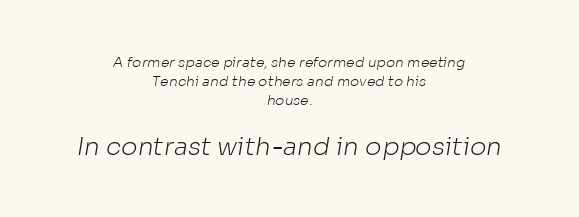
{"bold": "no", "underline": "no", "align": "center", "line_spacing": "normal", "line_spacing_ratio": 1.36, "letter_spacing": "normal", "letter_spacing_em": 0.0, "larger_block": "second", "size_ratio": 1.79, "glyph_px": 25}
